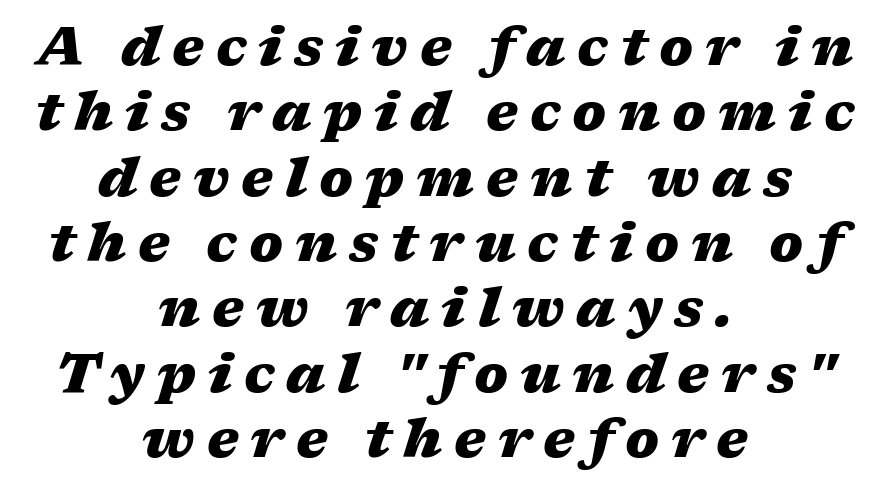
The image shows 54 px heavy, wide type, italic (leaning right); set centered, line spacing 1.21x, unusually wide letter spacing (+0.22 em), not underlined; medium stroke contrast and a medium x-height.
